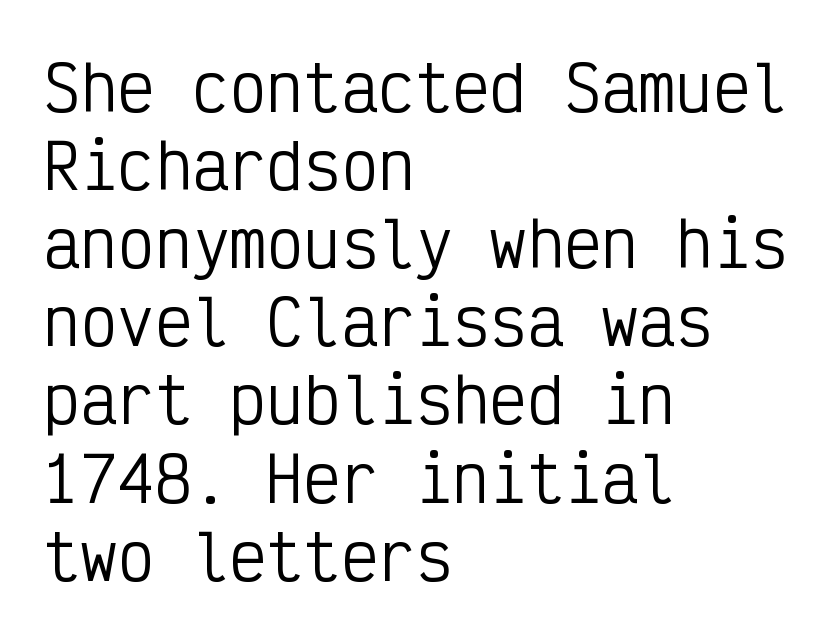
Q: Is the text bold? A: No.
Q: Is the text italic (slanted)? A: No, it is upright.
Q: Is the typeface a serif or a sans-serif typeface? A: Sans-serif.
Q: Is the text underlined? A: No.
Q: How is the paragraph aligned? A: Left-aligned.
Q: Is the spacing between letters normal or unusually wide? A: Normal.
Q: Is the spacing between lines tight, normal or loose? A: Normal.
Q: Width (condensed, normal, or wide)? A: Condensed.
Q: Stroke contrast? A: Low.
Q: x-height? A: Medium.
Q: Monospaced? A: Yes.
